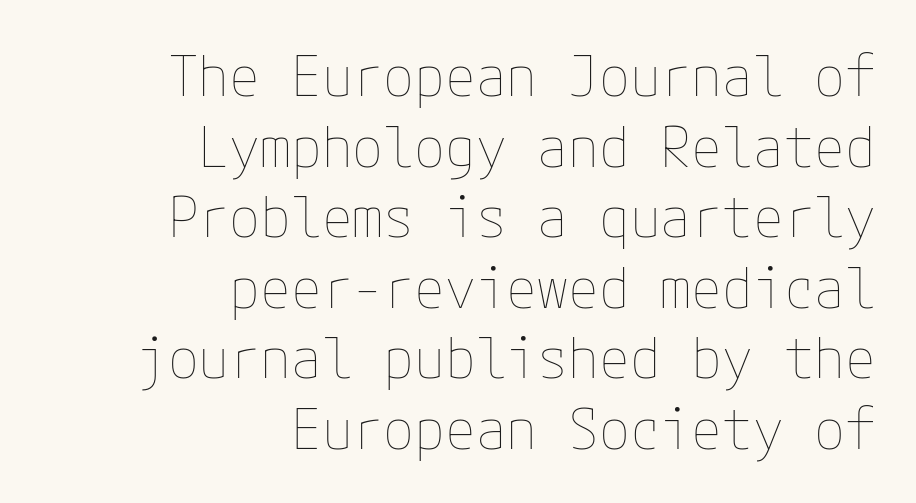
The paragraph shown leans on its right margin. Regarding leading, the lines here are spaced in the standard way. A typesetter would call this zero additional tracking. The foot of each line stays bare and open. The font sits on the lighter half of the weight spectrum, regular included. The type sits square on the baseline with zero lean.
